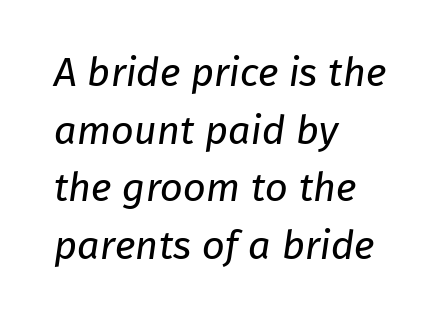
Q: Is the text bold? A: No.
Q: Is the typeface a serif or a sans-serif typeface? A: Sans-serif.
Q: Is the text underlined? A: No.
Q: How is the paragraph aligned? A: Left-aligned.
Q: Is the spacing between letters normal or unusually wide? A: Normal.
Q: Is the spacing between lines tight, normal or loose? A: Normal.
Q: Width (condensed, normal, or wide)? A: Normal.
Q: Stroke contrast? A: Low.
Q: x-height? A: Medium.
Q: Monospaced? A: No.
